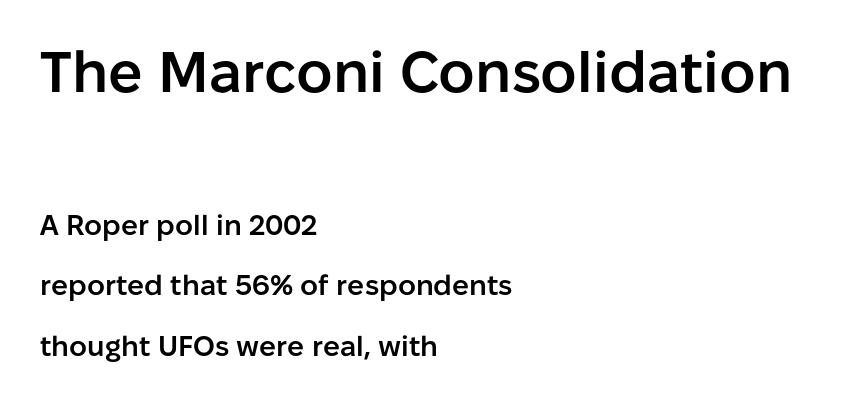
All the whitespace from short lines collects on the right. Emphasis by weight is partial: semibold. Clear beneath every line of the passage. The letters stand upright; this is a roman face. Top chunk: large. Bottom chunk: small.
